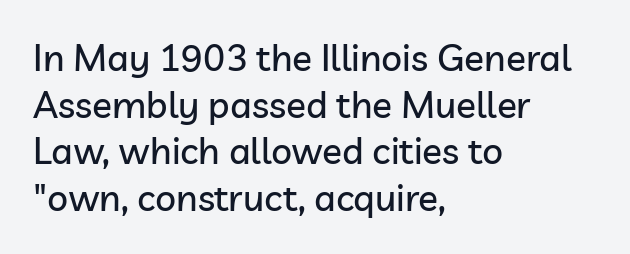
{"serif": "no", "italic": "no", "width": "normal", "stroke_contrast": "low", "x_height": "medium", "monospaced": "no", "underline": "no", "align": "left", "line_spacing": "normal", "line_spacing_ratio": 1.26, "letter_spacing": "normal", "letter_spacing_em": 0.0, "glyph_px": 37}
